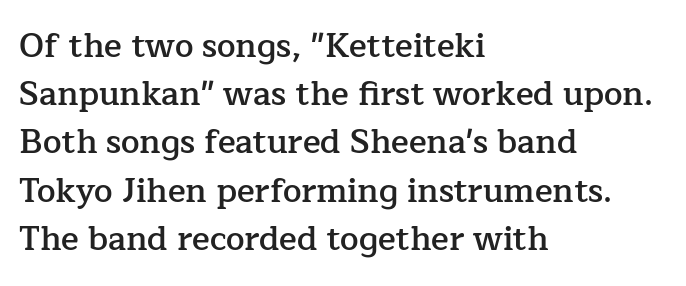
The image shows 33 px semibold serif type, upright; set left-aligned, normal line spacing (1.46x), normal letter spacing, not underlined; low stroke contrast and a medium x-height.
